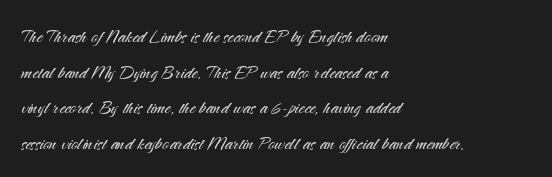
{"bold": "no", "underline": "no", "align": "left", "line_spacing": "normal", "line_spacing_ratio": 1.55, "letter_spacing": "normal", "letter_spacing_em": 0.0, "glyph_px": 23}
